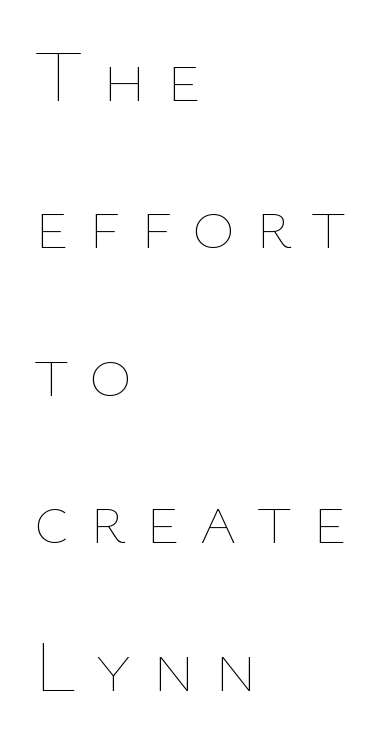
{"italic": "no", "bold": "no", "weight": "thin", "width": "normal", "stroke_contrast": "low", "x_height": "medium", "monospaced": "no", "underline": "no", "align": "left", "line_spacing": "loose", "line_spacing_ratio": 2.02, "letter_spacing": "wide", "letter_spacing_em": 0.27, "glyph_px": 73}
